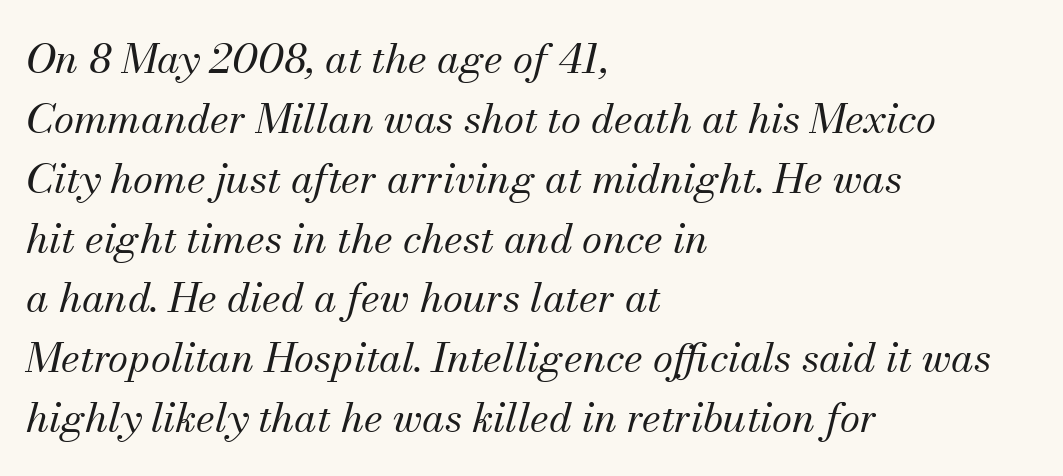
The image shows 41 px regular-weight serif type, italic (leaning right); set left-aligned, normal line spacing (1.46x), normal letter spacing, not underlined; medium stroke contrast and a small x-height.
